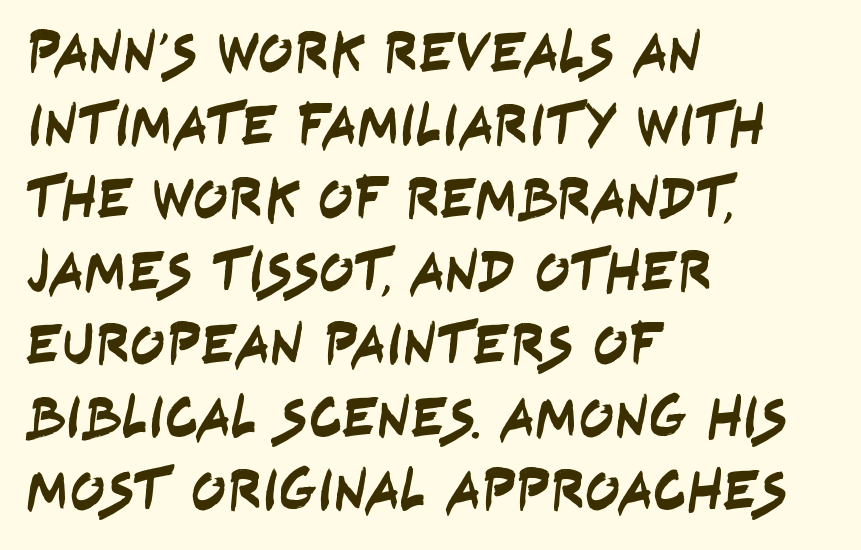
The image shows 58 px condensed sans-serif type; set left-aligned, normal line spacing (1.26x), normal letter spacing, not underlined; low stroke contrast and a large x-height.
